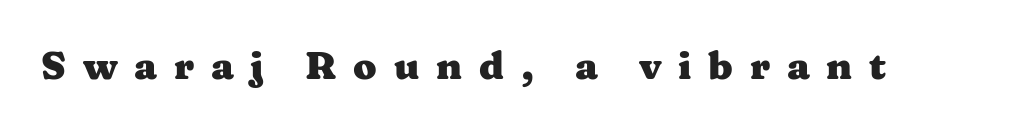
Q: Is the text bold? A: Yes.
Q: Is the text italic (slanted)? A: No, it is upright.
Q: Is the typeface a serif or a sans-serif typeface? A: Serif.
Q: Is the text underlined? A: No.
Q: Is the spacing between letters normal or unusually wide? A: Unusually wide.
Q: Width (condensed, normal, or wide)? A: Wide.
Q: Stroke contrast? A: Medium.
Q: x-height? A: Medium.
Q: Monospaced? A: No.
